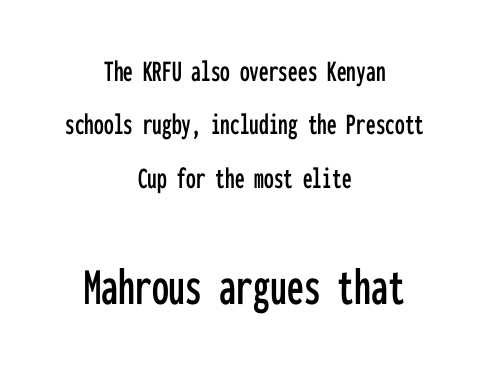
The letters march in equal steps, a hallmark of fixed-pitch type. Nobody touched the tracking dial on this one. Type style note: lacks serifs. This layout puts the modest block above and the oversized block below. The paragraph has two soft edges and a firm central axis. Every stem runs plumb, perpendicular to the baseline.
